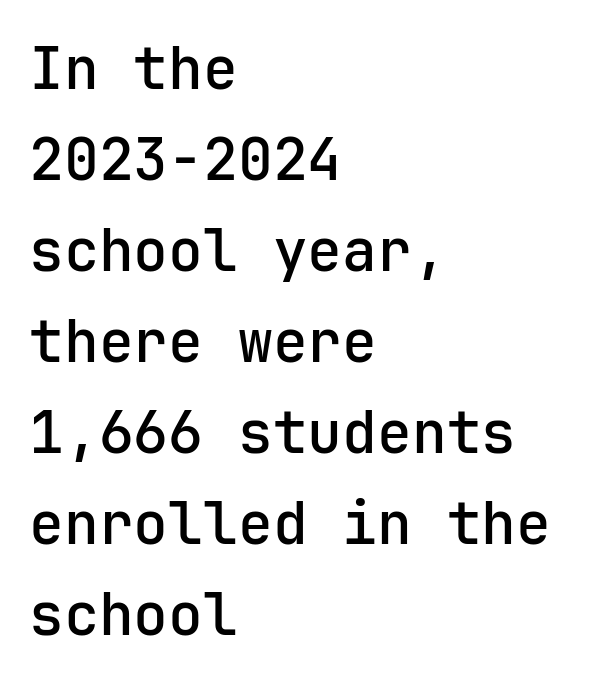
Successive baselines arrive at the customary interval. Are there feet on the stems? There aren't — it's a sans. Letter spacing: default. The typography opts for an upright posture over an oblique one. These lines stack with their left ends in a neat column. Type without underlining.
